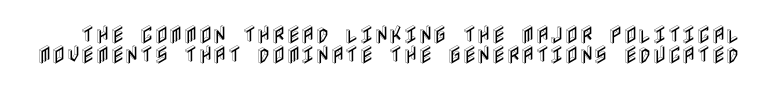
Q: Is the text italic (slanted)? A: No, it is upright.
Q: Is the text underlined? A: No.
Q: Is the spacing between letters normal or unusually wide? A: Normal.
Q: Is the spacing between lines tight, normal or loose? A: Tight.
